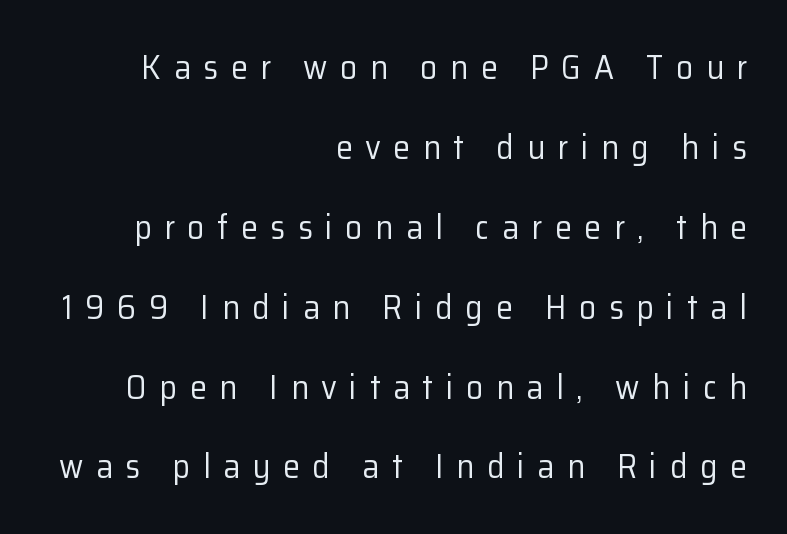
Nobody drew a line under any word here. Right-aligned paragraph, ragged on the left. Each word looks stretched out because of the extra space between its letters. This sample trades compactness for vertical openness between lines. A typesetter would call this proportional, since set widths differ per character. No italicization has been applied; the sample stays upright.
